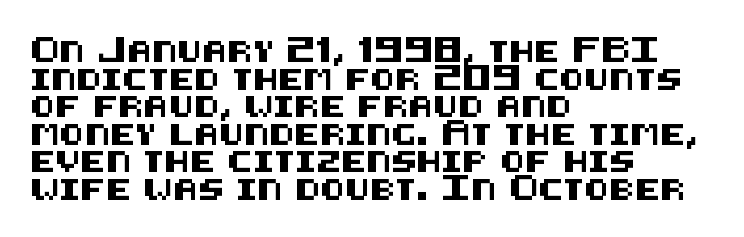
Line starts are locked; line ends wander. Leading matches the norm, producing a regular column. Characters remain perfectly vertical along every line. The area under the type is left untouched. Caption: standard tracking, unaltered.
